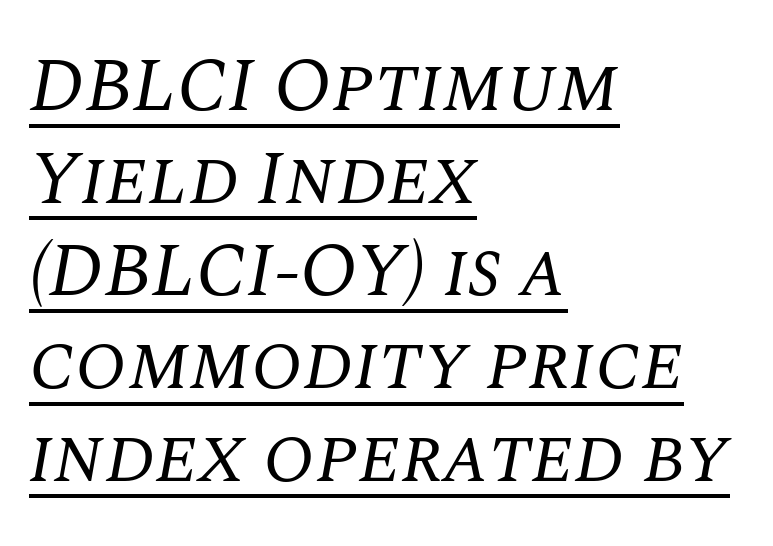
Q: Is the text bold? A: No.
Q: Is the text italic (slanted)? A: Yes, it leans right by about 10 degrees.
Q: Is the typeface a serif or a sans-serif typeface? A: Serif.
Q: Is the text underlined? A: Yes.
Q: How is the paragraph aligned? A: Left-aligned.
Q: Is the spacing between letters normal or unusually wide? A: Normal.
Q: Width (condensed, normal, or wide)? A: Normal.
Q: Stroke contrast? A: Medium.
Q: x-height? A: Large.
Q: Monospaced? A: No.
